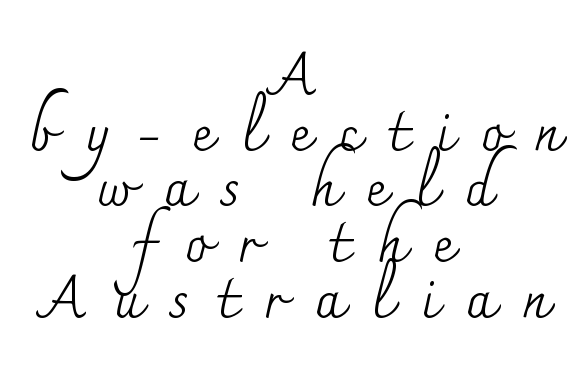
{"serif": "yes", "bold": "no", "weight": "regular", "width": "normal", "stroke_contrast": "medium", "x_height": "small", "monospaced": "no", "underline": "no", "align": "center", "line_spacing": "tight", "line_spacing_ratio": 0.96, "letter_spacing": "wide", "letter_spacing_em": 0.47, "glyph_px": 58}
